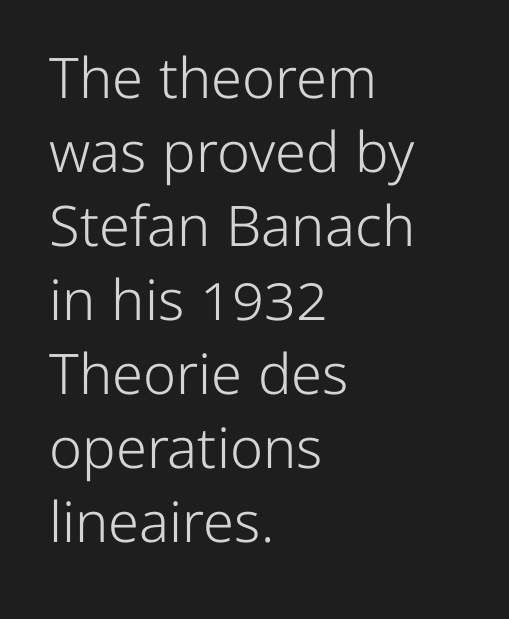
{"serif": "no", "italic": "no", "bold": "no", "weight": "light", "width": "normal", "stroke_contrast": "low", "x_height": "medium", "monospaced": "no", "underline": "no", "align": "left", "line_spacing": "normal", "line_spacing_ratio": 1.32, "letter_spacing": "normal", "letter_spacing_em": 0.0, "glyph_px": 56}
